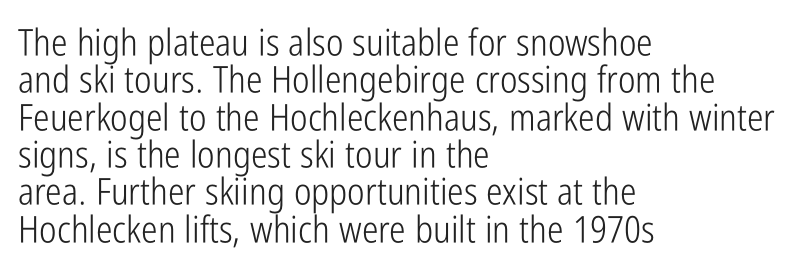
Q: Is the text bold? A: No.
Q: Is the text italic (slanted)? A: No, it is upright.
Q: Is the typeface a serif or a sans-serif typeface? A: Sans-serif.
Q: Is the text underlined? A: No.
Q: How is the paragraph aligned? A: Left-aligned.
Q: Is the spacing between letters normal or unusually wide? A: Normal.
Q: Is the spacing between lines tight, normal or loose? A: Tight.
Q: Width (condensed, normal, or wide)? A: Condensed.
Q: Stroke contrast? A: Low.
Q: x-height? A: Medium.
Q: Monospaced? A: No.
